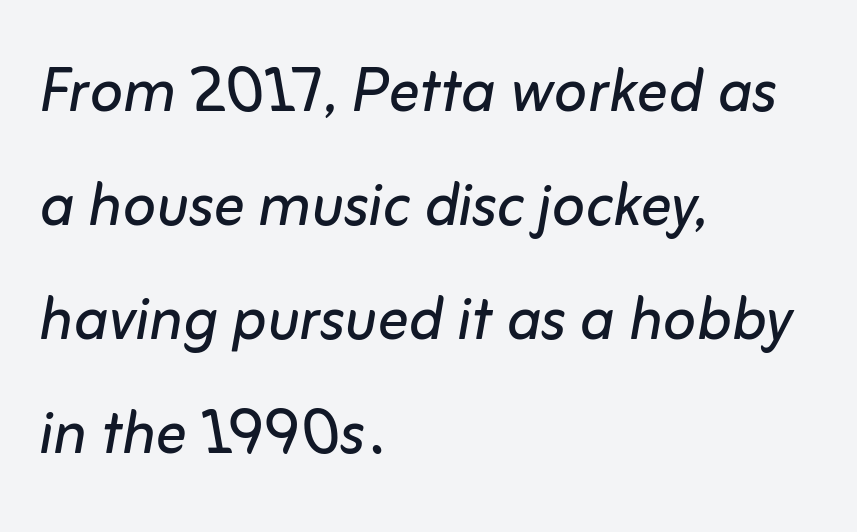
{"italic": "yes", "lean": "right", "slant_degrees": 10, "bold": "no", "weight": "regular", "width": "normal", "stroke_contrast": "low", "x_height": "medium", "monospaced": "no", "underline": "no", "align": "left", "line_spacing": "normal", "line_spacing_ratio": 1.46, "letter_spacing": "normal", "letter_spacing_em": 0.0, "glyph_px": 78}
